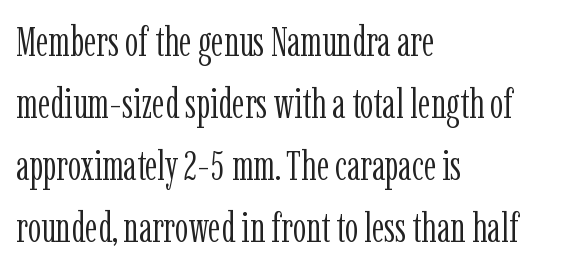
Is this a sans? No — the strokes have serifs. Baseline-to-baseline distance is the conventional proportion of letter height. Underline: absent. Here the glyphs are tracked normally, forming tight word shapes. Do the characters align in a grid? No, the font is proportional. Is the block centered? No — it sits flush against the left margin.
